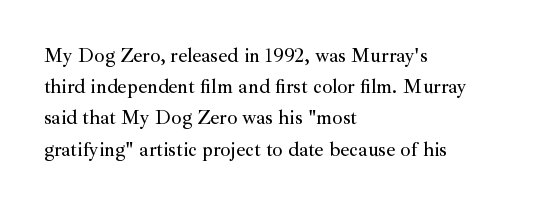
Q: Is the text italic (slanted)? A: No, it is upright.
Q: Is the text underlined? A: No.
Q: How is the paragraph aligned? A: Left-aligned.
Q: Is the spacing between letters normal or unusually wide? A: Normal.
Q: Is the spacing between lines tight, normal or loose? A: Normal.
